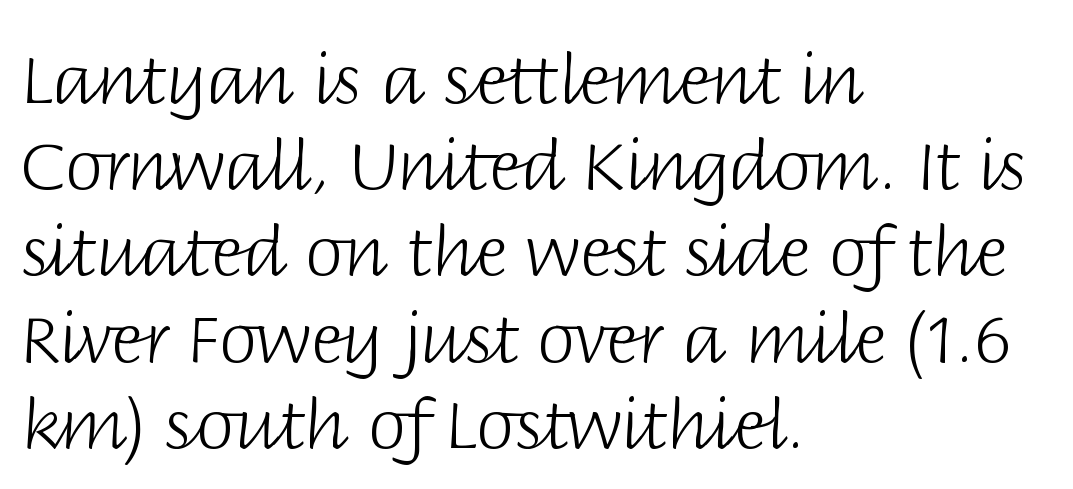
Q: Is the text bold? A: No.
Q: Is the text italic (slanted)? A: No, it is upright.
Q: Is the typeface a serif or a sans-serif typeface? A: Sans-serif.
Q: Is the text underlined? A: No.
Q: How is the paragraph aligned? A: Left-aligned.
Q: Is the spacing between letters normal or unusually wide? A: Normal.
Q: Is the spacing between lines tight, normal or loose? A: Normal.
Q: Width (condensed, normal, or wide)? A: Normal.
Q: Stroke contrast? A: Low.
Q: x-height? A: Large.
Q: Monospaced? A: No.
